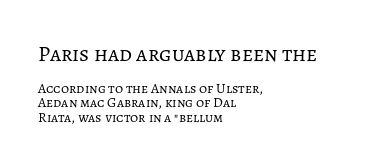
Q: Is the text bold? A: No.
Q: Is the text italic (slanted)? A: No, it is upright.
Q: Is the text underlined? A: No.
Q: How is the paragraph aligned? A: Left-aligned.
Q: Is the spacing between letters normal or unusually wide? A: Normal.
Q: Is the spacing between lines tight, normal or loose? A: Tight.
Q: Which block of text is set in a larger size, the first (top) or the second (bottom)? A: The first (top) one.
